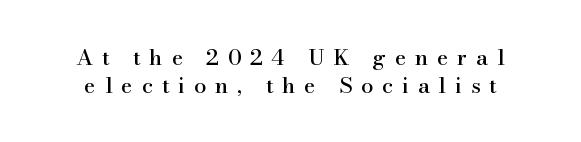
{"italic": "no", "underline": "no", "line_spacing": "normal", "line_spacing_ratio": 1.26, "letter_spacing": "wide", "letter_spacing_em": 0.4, "glyph_px": 22}
